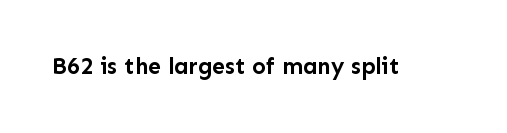
Q: Is the text bold? A: Yes.
Q: Is the text italic (slanted)? A: No, it is upright.
Q: Is the text underlined? A: No.
Q: Is the spacing between letters normal or unusually wide? A: Normal.
